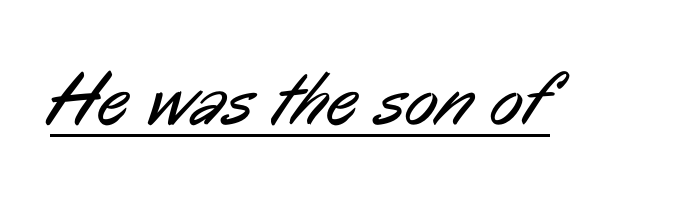
The image shows 77 px regular-weight, condensed sans-serif type; set normal letter spacing, underlined; low stroke contrast and a medium x-height.
